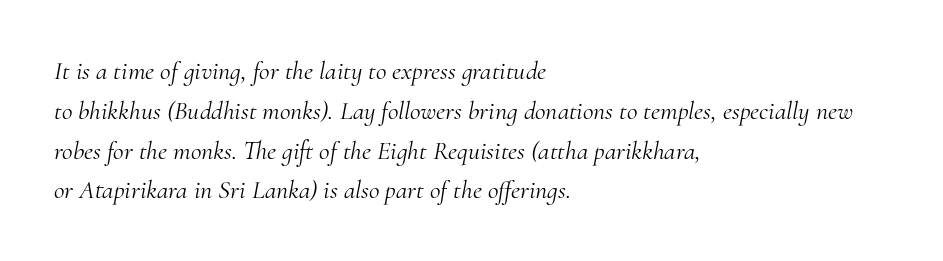
Normally led — the rows are evenly, conventionally spaced. The rendering anchors every line to the left-hand side. Characters follow at the spacing the type designer built in. An italicized treatment has been applied to the whole sample. Letters have the restrained weight of plain body copy at most.
